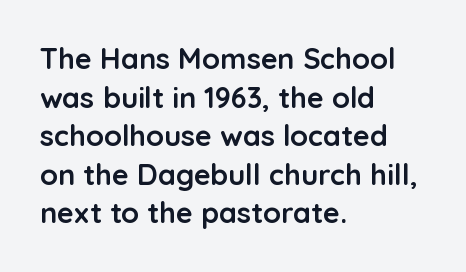
The image shows 29 px semibold sans-serif type, upright; set left-aligned, normal line spacing (1.33x), normal letter spacing, not underlined; low stroke contrast and a medium x-height.
